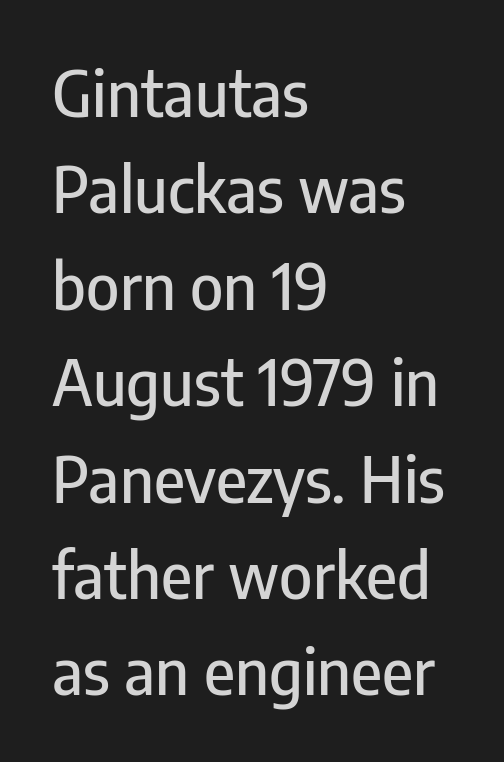
{"serif": "no", "italic": "no", "width": "condensed", "stroke_contrast": "low", "x_height": "medium", "monospaced": "no", "underline": "no", "align": "left", "line_spacing": "normal", "line_spacing_ratio": 1.53, "letter_spacing": "normal", "letter_spacing_em": 0.0, "glyph_px": 63}
